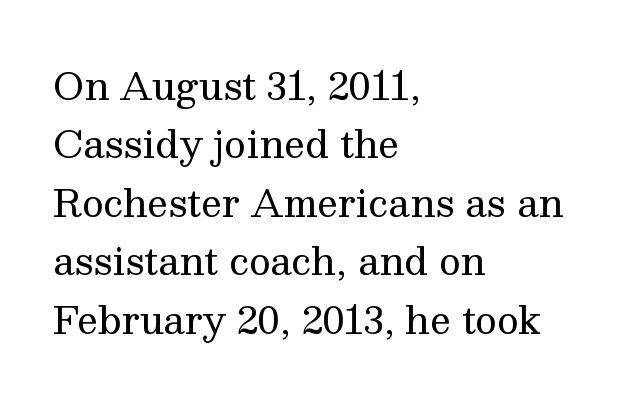
The image shows 37 px regular-weight serif type, upright; set left-aligned, normal line spacing (1.58x), normal letter spacing, not underlined; medium stroke contrast and a medium x-height.
